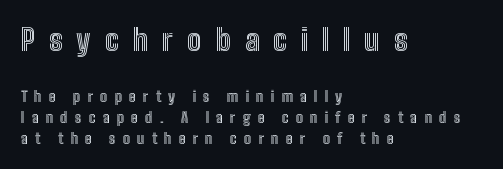
The image shows 30 px condensed type, upright; set left-aligned, normal line spacing (1.4x), unusually wide letter spacing (+0.47 em), not underlined; the first (top) block is 2.0x larger; a medium x-height.
